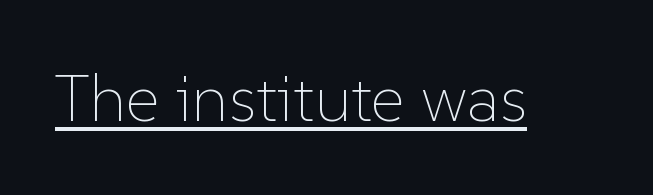
{"italic": "no", "bold": "no", "weight": "thin", "width": "normal", "stroke_contrast": "low", "x_height": "medium", "monospaced": "no", "underline": "yes", "letter_spacing": "normal", "letter_spacing_em": 0.0, "glyph_px": 67}
